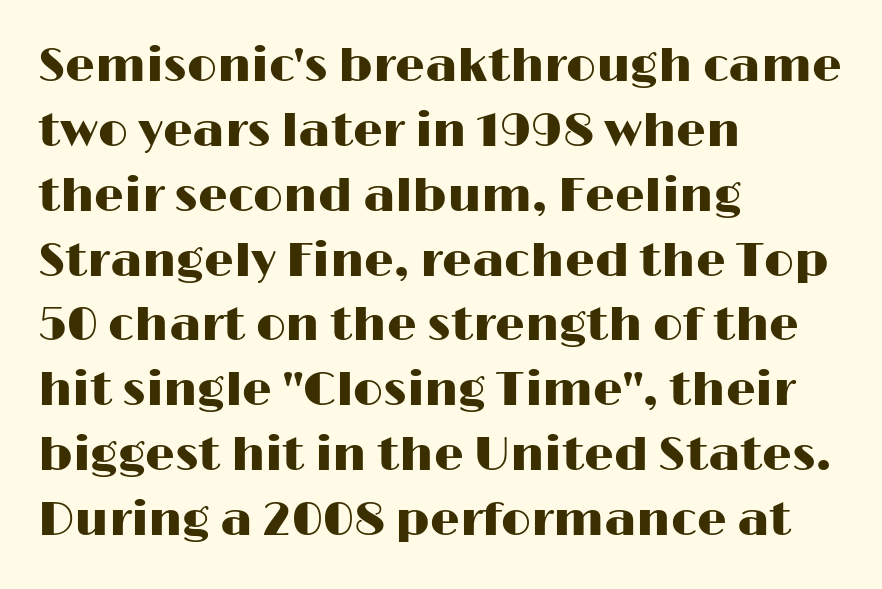
{"serif": "no", "italic": "no", "width": "wide", "stroke_contrast": "high", "x_height": "medium", "monospaced": "no", "underline": "no", "align": "left", "line_spacing": "normal", "line_spacing_ratio": 1.38, "letter_spacing": "normal", "letter_spacing_em": 0.0, "glyph_px": 47}
